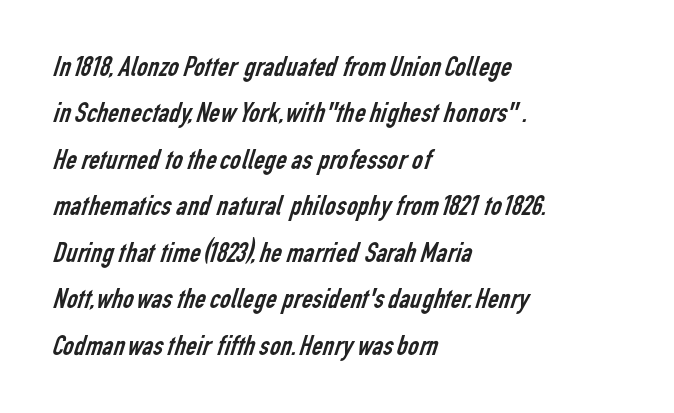
{"serif": "no", "bold": "no", "weight": "regular", "width": "condensed", "stroke_contrast": "low", "x_height": "medium", "monospaced": "no", "underline": "no", "align": "left", "line_spacing": "normal", "line_spacing_ratio": 1.55, "letter_spacing": "normal", "letter_spacing_em": 0.0, "glyph_px": 30}
